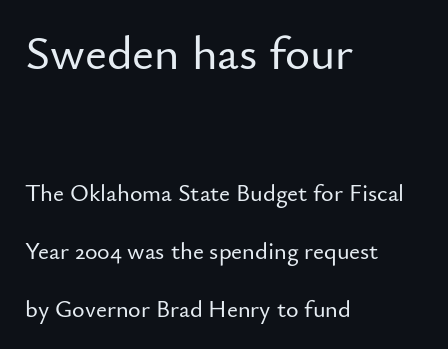
The image shows 48 px sans-serif type, upright; set left-aligned, loose line spacing (2.41x), normal letter spacing, not underlined; the first (top) block is 2.0x larger; low stroke contrast and a small x-height.
